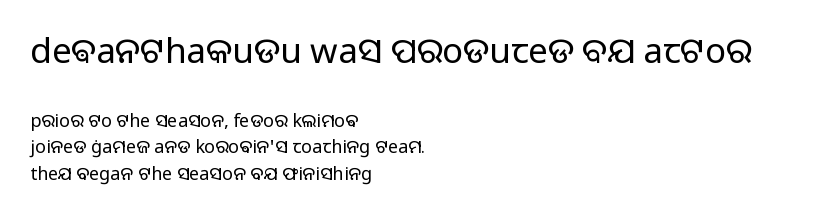
Q: Is the text bold? A: No.
Q: Is the text italic (slanted)? A: No, it is upright.
Q: Is the typeface a serif or a sans-serif typeface? A: Sans-serif.
Q: Is the text underlined? A: No.
Q: How is the paragraph aligned? A: Left-aligned.
Q: Is the spacing between letters normal or unusually wide? A: Normal.
Q: Is the spacing between lines tight, normal or loose? A: Normal.
Q: Which block of text is set in a larger size, the first (top) or the second (bottom)? A: The first (top) one.
Q: Width (condensed, normal, or wide)? A: Normal.
Q: Stroke contrast? A: Low.
Q: x-height? A: Medium.
Q: Monospaced? A: No.
